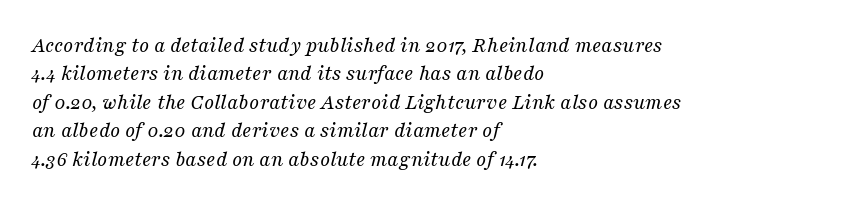
{"italic": "yes", "lean": "right", "slant_degrees": 16, "bold": "no", "underline": "no", "align": "left", "line_spacing": "normal", "line_spacing_ratio": 1.29, "letter_spacing": "normal", "letter_spacing_em": 0.0, "glyph_px": 22}
